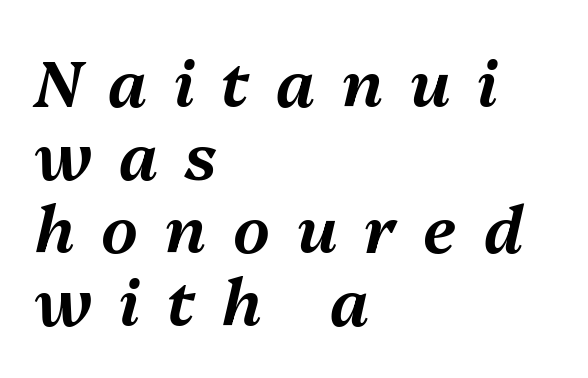
These lines are rendered in a variable-pitch font. Is the letter spacing exaggerated? Yes — the characters are pushed far apart. The axis of the letterforms is tilted away from vertical. The specimen omits any rule beneath the text block's lines.
